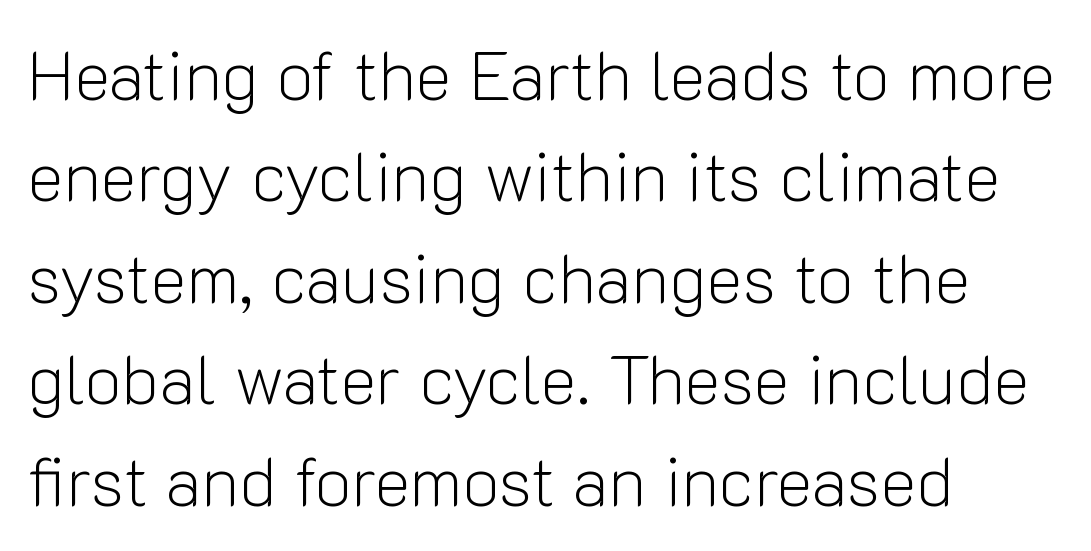
{"serif": "no", "italic": "no", "bold": "no", "weight": "light", "width": "normal", "stroke_contrast": "low", "x_height": "medium", "monospaced": "no", "underline": "no", "align": "left", "line_spacing": "normal", "line_spacing_ratio": 1.47, "letter_spacing": "normal", "letter_spacing_em": 0.0, "glyph_px": 69}
